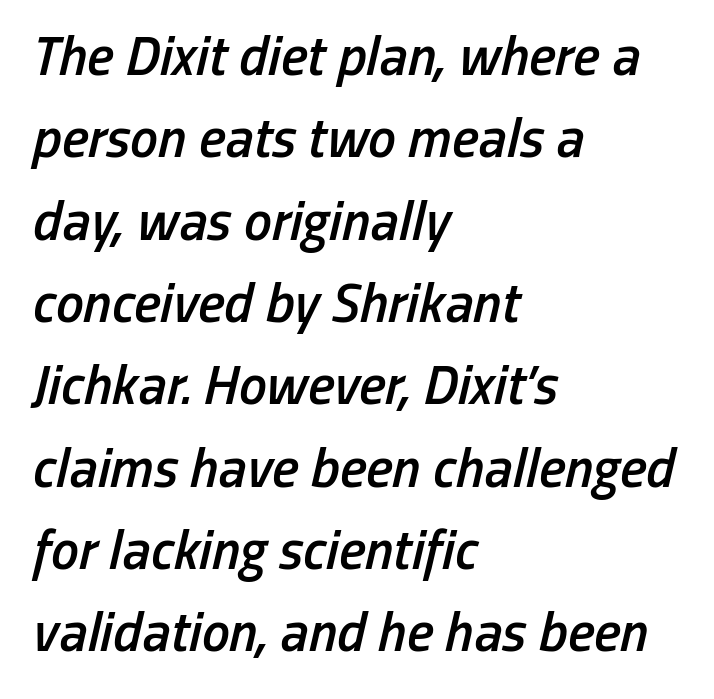
{"italic": "yes", "lean": "right", "slant_degrees": 13, "bold": "semi", "weight": "semibold", "width": "condensed", "stroke_contrast": "low", "x_height": "medium", "monospaced": "no", "underline": "no", "align": "left", "line_spacing": "normal", "line_spacing_ratio": 1.47, "letter_spacing": "normal", "letter_spacing_em": 0.0, "glyph_px": 56}
